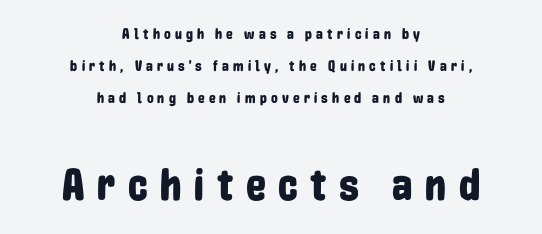
The image shows 45 px condensed sans-serif type, upright; set centered, loose line spacing (2.12x), unusually wide letter spacing (+0.28 em), not underlined; the second (bottom) block is 3.0x larger; low stroke contrast and a medium x-height.
